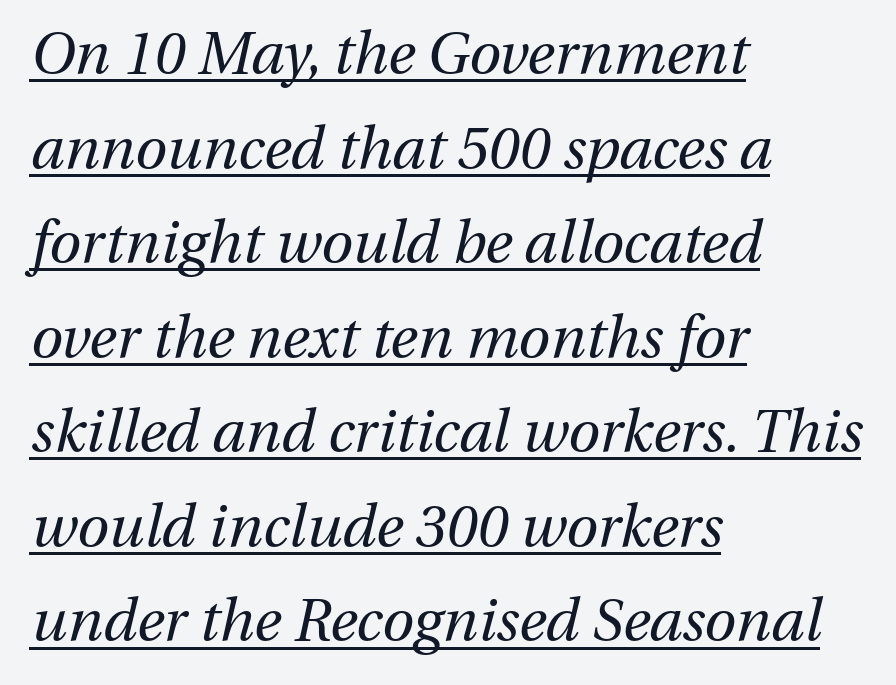
The image shows 58 px regular-weight type, italic (leaning right); set left-aligned, normal line spacing (1.63x), normal letter spacing, underlined; medium stroke contrast and a medium x-height.
